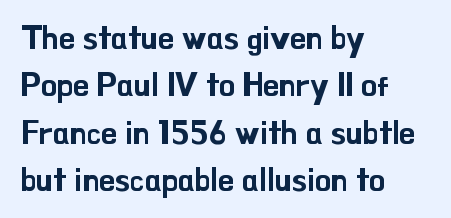
The image shows 32 px sans-serif type, upright; set left-aligned, normal line spacing (1.48x), normal letter spacing, not underlined; low stroke contrast and a small x-height.
